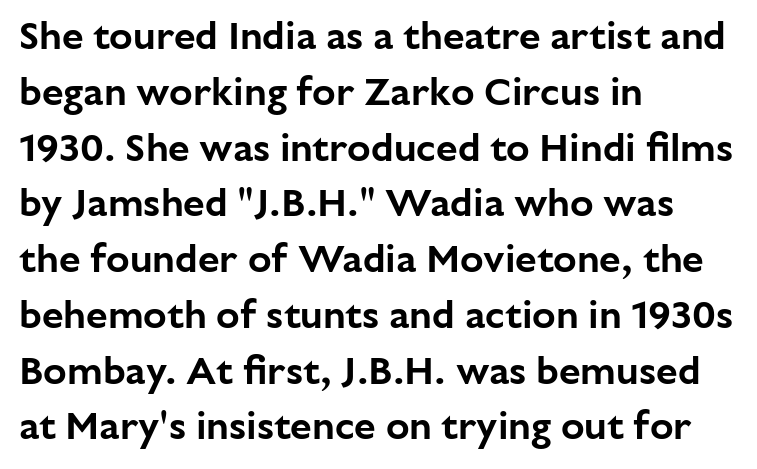
{"serif": "no", "italic": "no", "width": "normal", "stroke_contrast": "low", "x_height": "medium", "monospaced": "no", "underline": "no", "align": "left", "line_spacing": "normal", "line_spacing_ratio": 1.43, "letter_spacing": "normal", "letter_spacing_em": 0.0, "glyph_px": 39}
